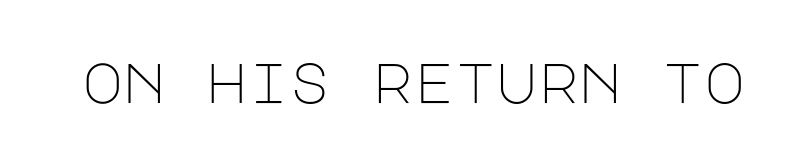
{"serif": "no", "italic": "no", "bold": "no", "weight": "light", "width": "normal", "stroke_contrast": "low", "x_height": "large", "underline": "no", "letter_spacing": "normal", "letter_spacing_em": 0.0, "glyph_px": 56}
